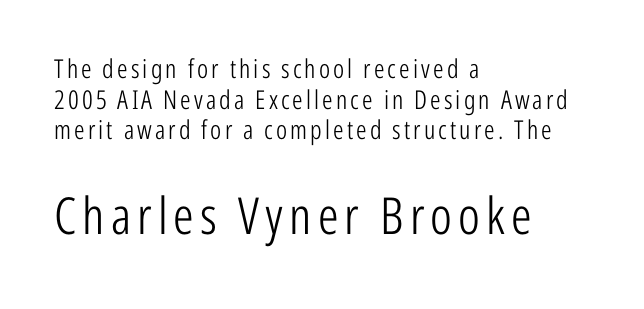
The image shows 51 px light, condensed sans-serif type, upright; set left-aligned, line spacing 1.18x, not underlined; the second (bottom) block is 1.96x larger; low stroke contrast and a medium x-height.
